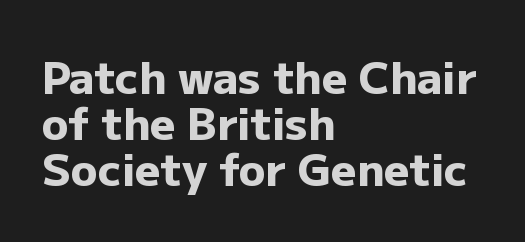
{"serif": "no", "italic": "no", "bold": "yes", "weight": "heavy", "width": "normal", "stroke_contrast": "low", "x_height": "medium", "monospaced": "no", "underline": "no", "align": "left", "line_spacing": "tight", "line_spacing_ratio": 1.05, "letter_spacing": "normal", "letter_spacing_em": 0.0, "glyph_px": 44}
